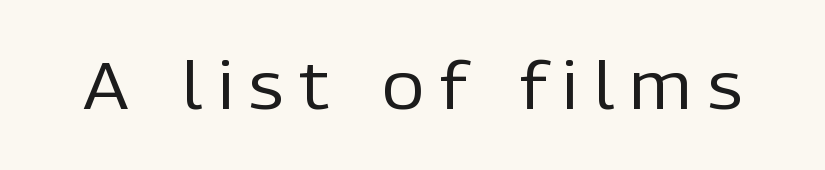
{"serif": "no", "italic": "no", "bold": "no", "weight": "regular", "width": "normal", "stroke_contrast": "low", "x_height": "medium", "monospaced": "no", "underline": "no", "letter_spacing": "wide", "letter_spacing_em": 0.25, "glyph_px": 65}
